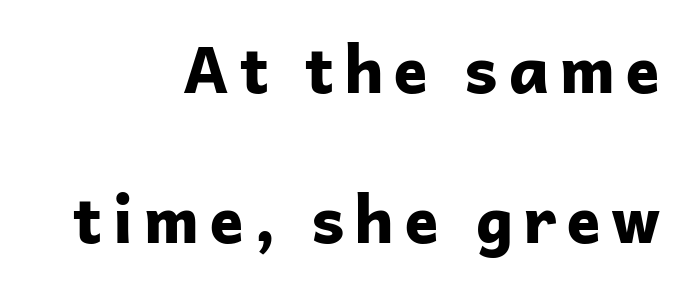
The image shows 64 px bold sans-serif type, upright; set right-aligned, loose line spacing (2.35x), not underlined; low stroke contrast and a medium x-height.
